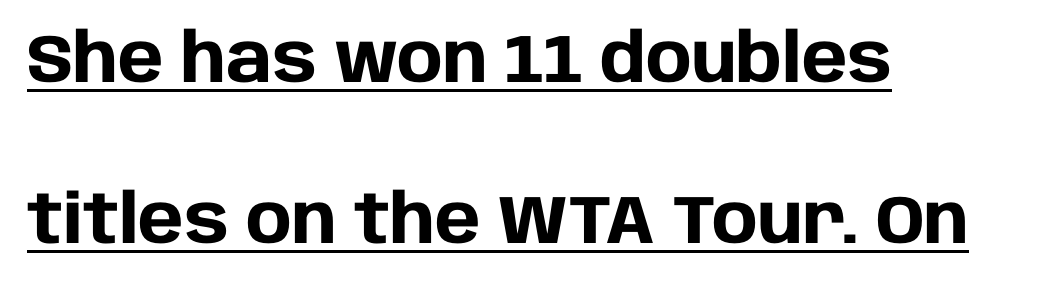
Has an underline been added? It has. Does the copy run flush right? No — it runs flush left. Letterform terminals end flat and unadorned throughout the passage. Italic: no, the glyphs are upright roman.
